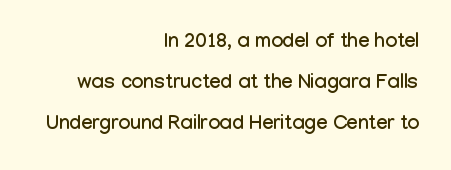
{"italic": "no", "underline": "no", "align": "right", "line_spacing": "loose", "line_spacing_ratio": 2.04, "letter_spacing": "normal", "letter_spacing_em": 0.0, "glyph_px": 20}
